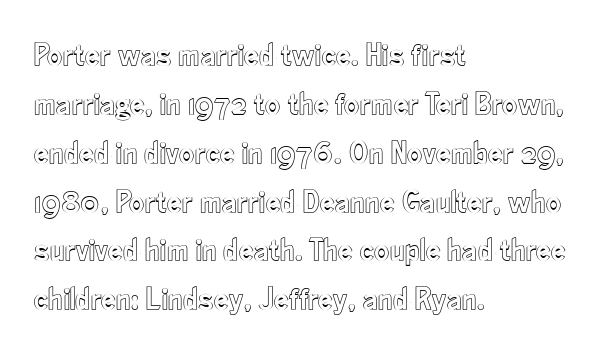
The image shows 33 px condensed type, upright; set left-aligned, normal line spacing (1.48x), normal letter spacing, not underlined; a small x-height.
